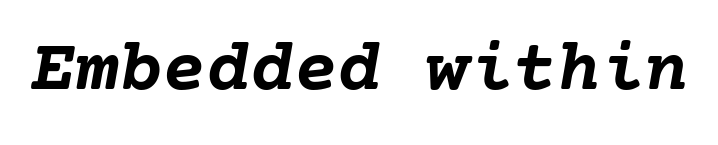
{"italic": "yes", "lean": "right", "slant_degrees": 10, "bold": "yes", "weight": "semibold", "width": "normal", "stroke_contrast": "low", "x_height": "medium", "underline": "no", "letter_spacing": "normal", "letter_spacing_em": 0.0, "glyph_px": 73}
